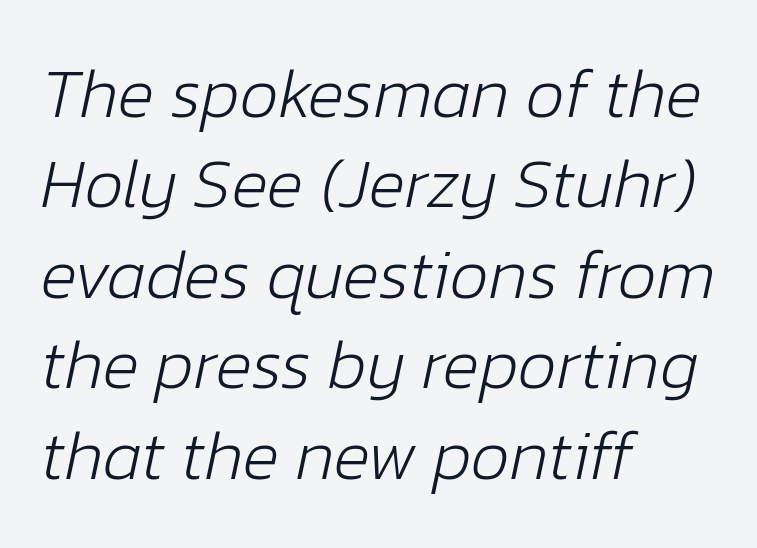
Q: Is the text bold? A: No.
Q: Is the text italic (slanted)? A: Yes, it leans right by about 12 degrees.
Q: Is the text underlined? A: No.
Q: How is the paragraph aligned? A: Left-aligned.
Q: Is the spacing between letters normal or unusually wide? A: Normal.
Q: Is the spacing between lines tight, normal or loose? A: Normal.
Q: Width (condensed, normal, or wide)? A: Normal.
Q: Stroke contrast? A: Low.
Q: x-height? A: Medium.
Q: Monospaced? A: No.
